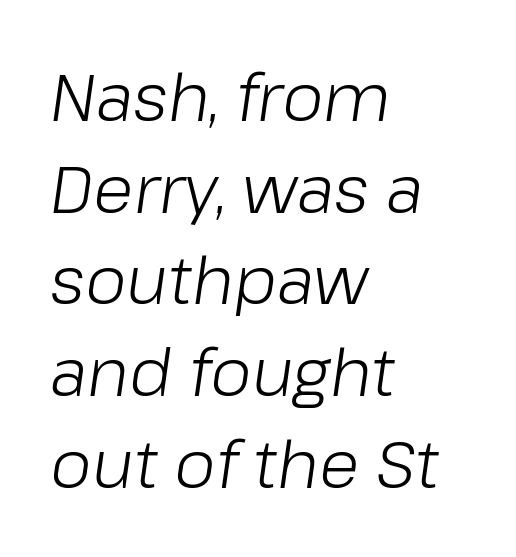
The image shows 66 px light type, italic (leaning right); set left-aligned, normal line spacing (1.39x), normal letter spacing, not underlined; low stroke contrast and a medium x-height.
